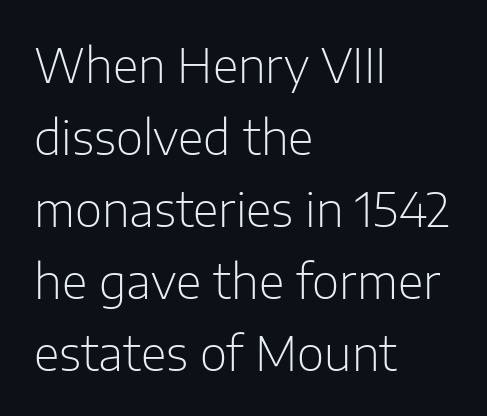
Q: Is the text bold? A: No.
Q: Is the text italic (slanted)? A: No, it is upright.
Q: Is the typeface a serif or a sans-serif typeface? A: Sans-serif.
Q: Is the text underlined? A: No.
Q: How is the paragraph aligned? A: Left-aligned.
Q: Is the spacing between letters normal or unusually wide? A: Normal.
Q: Is the spacing between lines tight, normal or loose? A: Normal.
Q: Width (condensed, normal, or wide)? A: Normal.
Q: Stroke contrast? A: Low.
Q: x-height? A: Medium.
Q: Monospaced? A: No.
